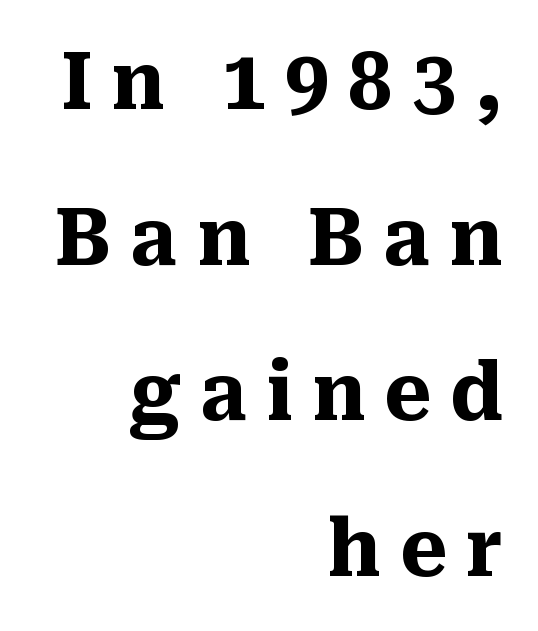
{"serif": "yes", "italic": "no", "bold": "yes", "weight": "heavy", "width": "normal", "stroke_contrast": "medium", "x_height": "medium", "monospaced": "no", "underline": "no", "align": "right", "line_spacing": "loose", "line_spacing_ratio": 1.97, "letter_spacing": "wide", "letter_spacing_em": 0.24, "glyph_px": 79}
